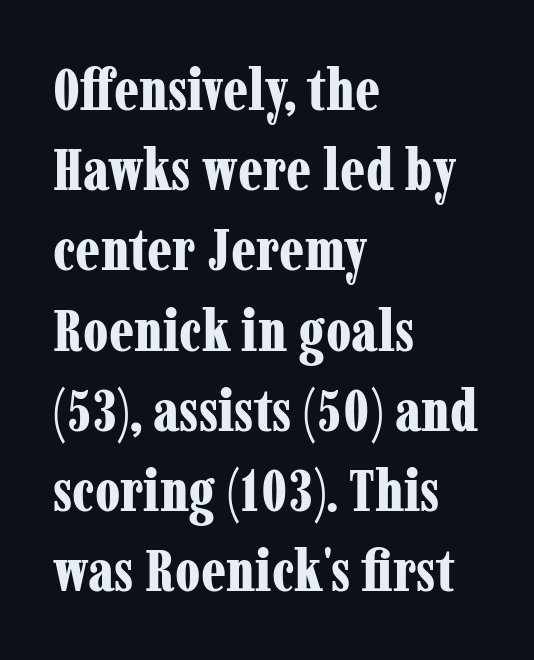
{"serif": "yes", "italic": "no", "bold": "yes", "weight": "bold", "width": "condensed", "stroke_contrast": "low", "x_height": "medium", "monospaced": "no", "underline": "no", "align": "left", "line_spacing": "normal", "line_spacing_ratio": 1.36, "letter_spacing": "normal", "letter_spacing_em": 0.0, "glyph_px": 59}
